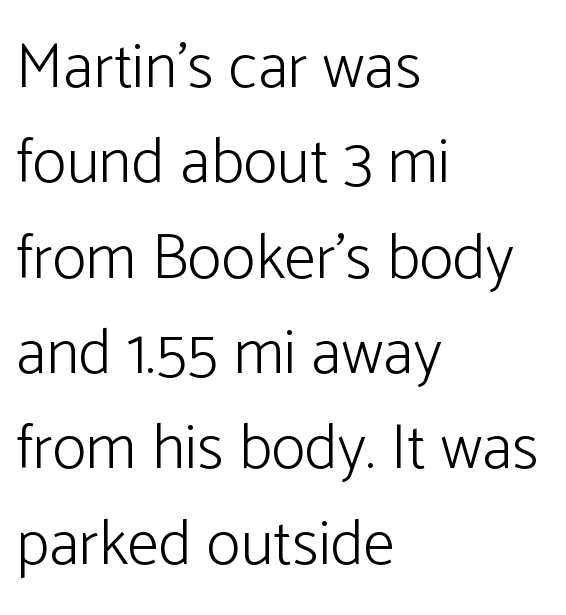
The image shows 64 px light sans-serif type, upright; set left-aligned, normal line spacing (1.49x), normal letter spacing, not underlined; low stroke contrast and a medium x-height.
